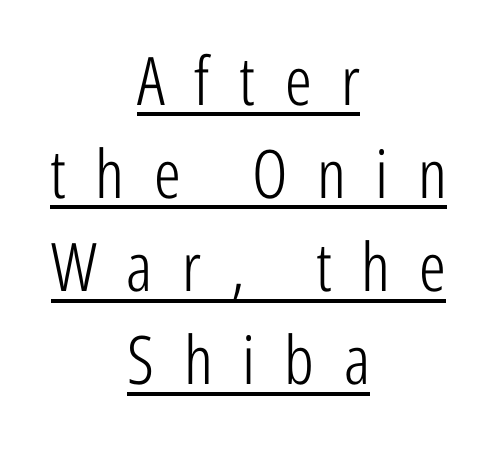
{"serif": "no", "italic": "no", "bold": "no", "weight": "light", "width": "condensed", "stroke_contrast": "low", "x_height": "medium", "monospaced": "no", "underline": "yes", "align": "center", "line_spacing": "normal", "line_spacing_ratio": 1.39, "letter_spacing": "wide", "letter_spacing_em": 0.44, "glyph_px": 67}
